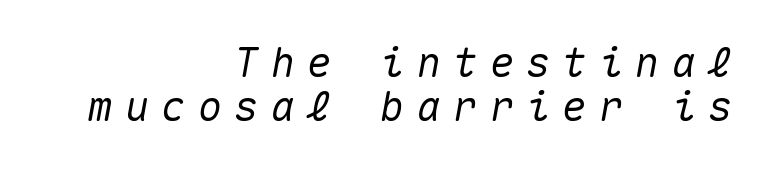
{"italic": "yes", "lean": "right", "slant_degrees": 10, "width": "normal", "stroke_contrast": "medium", "x_height": "medium", "monospaced": "yes", "underline": "no", "align": "right", "line_spacing": "tight", "line_spacing_ratio": 1.07, "letter_spacing": "wide", "letter_spacing_em": 0.29, "glyph_px": 41}
